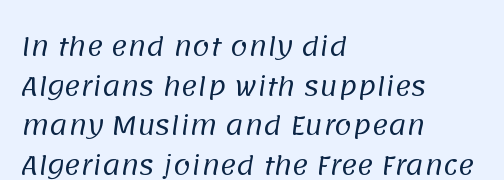
{"bold": "no", "underline": "no", "align": "left", "line_spacing": "normal", "line_spacing_ratio": 1.59, "letter_spacing": "normal", "letter_spacing_em": 0.0, "glyph_px": 25}
